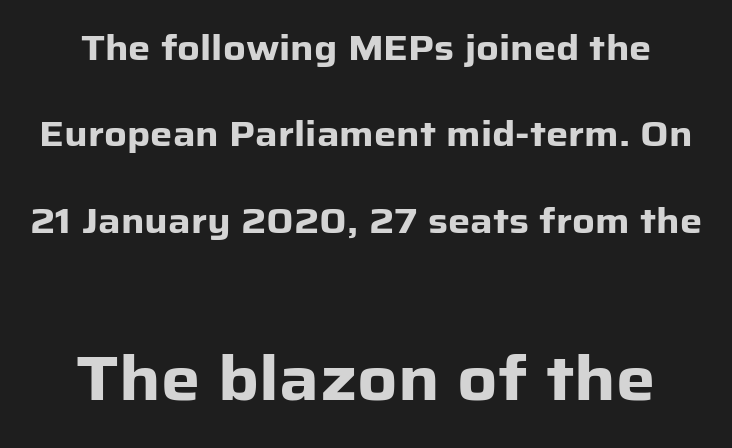
How would I describe the line gaps? Wide and relaxed. Tracking here is standard; glyphs follow each other at the usual distance. On the weight axis this lands at bold, roughly 700. Each letter keeps its own natural width here, so spacing adapts to shape. Notice how the passage keeps no hard edge, just a central spine. No italicization has been applied; the sample stays upright.
